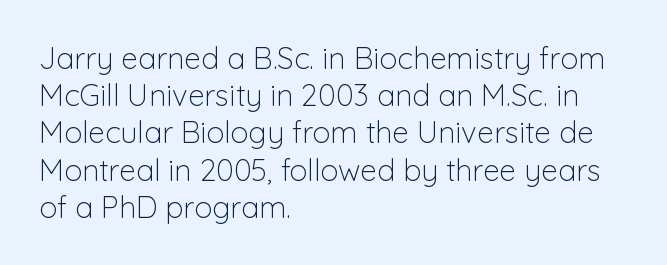
The image shows 30 px light sans-serif type, upright; set left-aligned, line spacing 1.24x, normal letter spacing, not underlined; low stroke contrast and a medium x-height.
